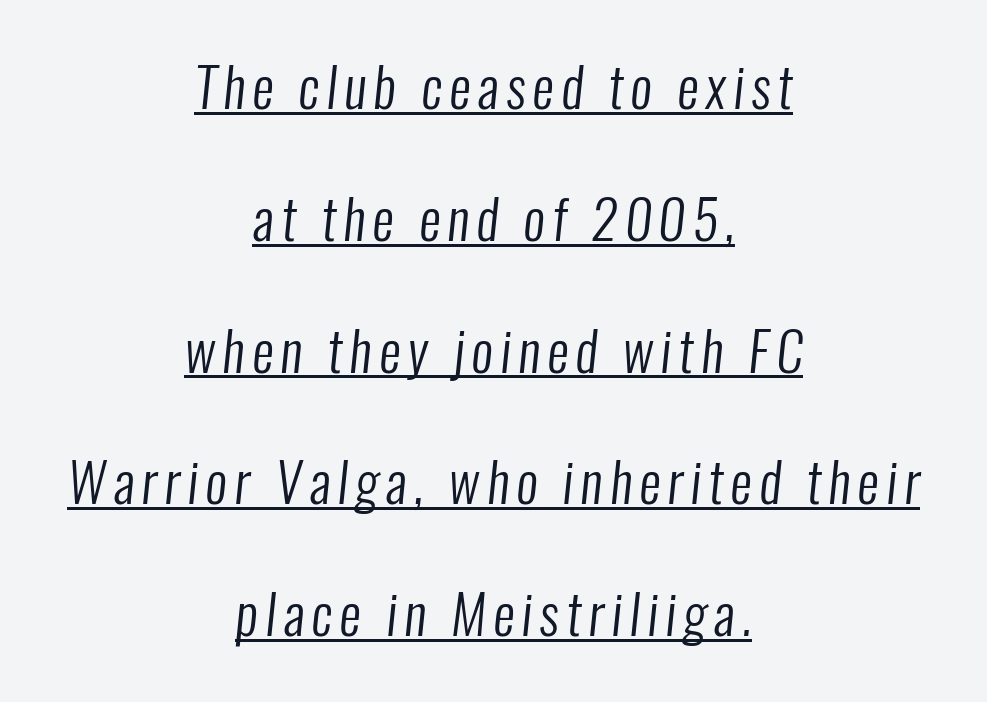
{"serif": "no", "bold": "no", "weight": "regular", "width": "condensed", "stroke_contrast": "low", "x_height": "medium", "monospaced": "no", "underline": "yes", "align": "center", "line_spacing": "loose", "line_spacing_ratio": 2.44, "glyph_px": 54}
